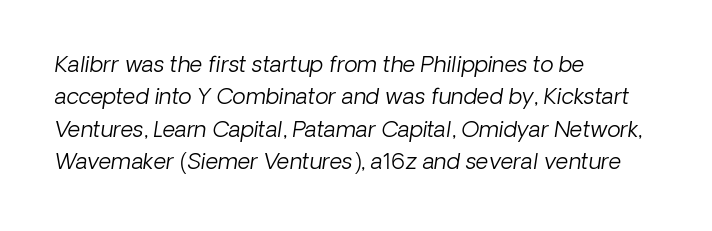
Q: Is the text bold? A: No.
Q: Is the text underlined? A: No.
Q: How is the paragraph aligned? A: Left-aligned.
Q: Is the spacing between letters normal or unusually wide? A: Normal.
Q: Is the spacing between lines tight, normal or loose? A: Normal.
